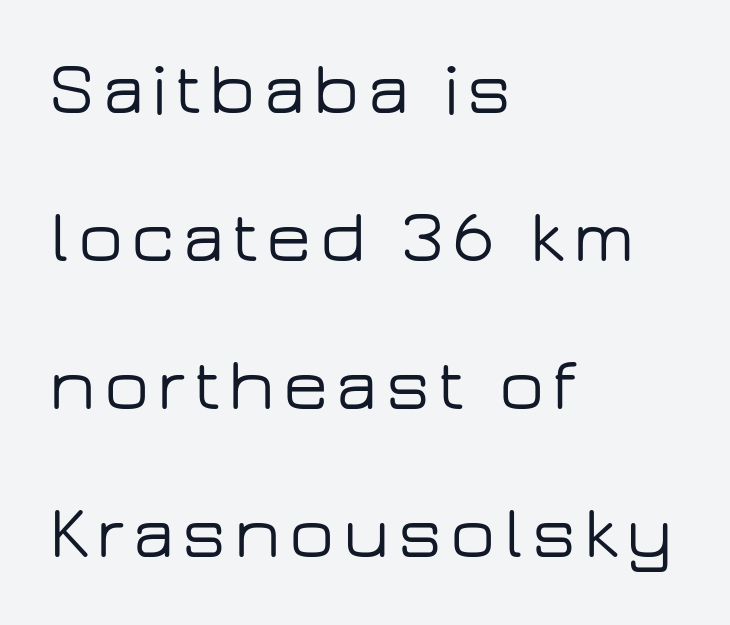
{"serif": "no", "italic": "no", "width": "wide", "stroke_contrast": "low", "x_height": "medium", "monospaced": "no", "underline": "no", "align": "left", "line_spacing": "loose", "line_spacing_ratio": 2.0, "glyph_px": 74}
